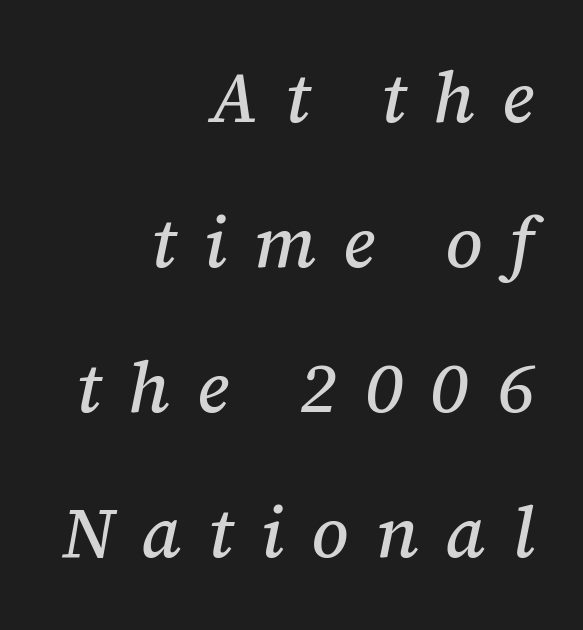
Q: Is the text italic (slanted)? A: Yes, it leans right by about 12 degrees.
Q: Is the typeface a serif or a sans-serif typeface? A: Serif.
Q: Is the text underlined? A: No.
Q: How is the paragraph aligned? A: Right-aligned.
Q: Is the spacing between letters normal or unusually wide? A: Unusually wide.
Q: Is the spacing between lines tight, normal or loose? A: Loose.
Q: Width (condensed, normal, or wide)? A: Normal.
Q: Stroke contrast? A: Medium.
Q: x-height? A: Medium.
Q: Monospaced? A: No.
